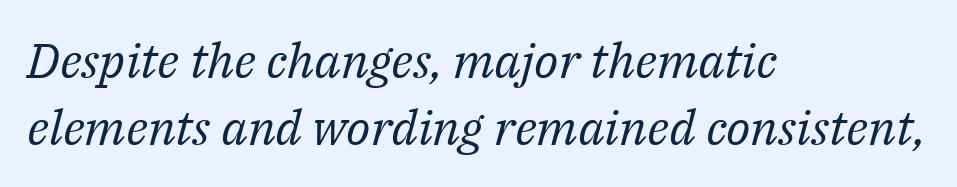
Q: Is the text bold? A: No.
Q: Is the text italic (slanted)? A: Yes, it leans right by about 14 degrees.
Q: Is the typeface a serif or a sans-serif typeface? A: Serif.
Q: Is the text underlined? A: No.
Q: How is the paragraph aligned? A: Left-aligned.
Q: Is the spacing between letters normal or unusually wide? A: Normal.
Q: Is the spacing between lines tight, normal or loose? A: Normal.
Q: Width (condensed, normal, or wide)? A: Normal.
Q: Stroke contrast? A: Medium.
Q: x-height? A: Medium.
Q: Monospaced? A: No.
